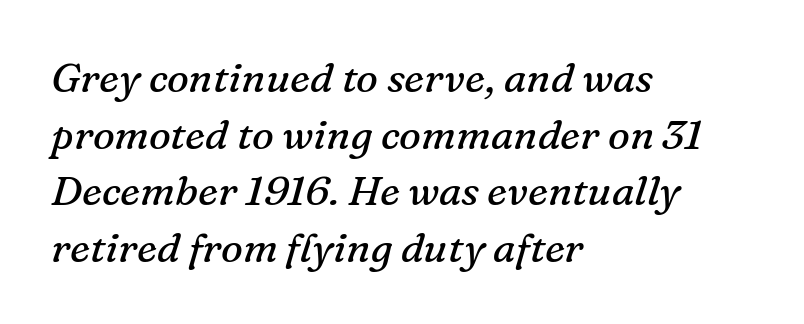
Q: Is the text bold? A: No.
Q: Is the text italic (slanted)? A: Yes, it leans right by about 16 degrees.
Q: Is the typeface a serif or a sans-serif typeface? A: Serif.
Q: Is the text underlined? A: No.
Q: How is the paragraph aligned? A: Left-aligned.
Q: Is the spacing between letters normal or unusually wide? A: Normal.
Q: Is the spacing between lines tight, normal or loose? A: Normal.
Q: Width (condensed, normal, or wide)? A: Normal.
Q: Stroke contrast? A: Medium.
Q: x-height? A: Medium.
Q: Monospaced? A: No.
